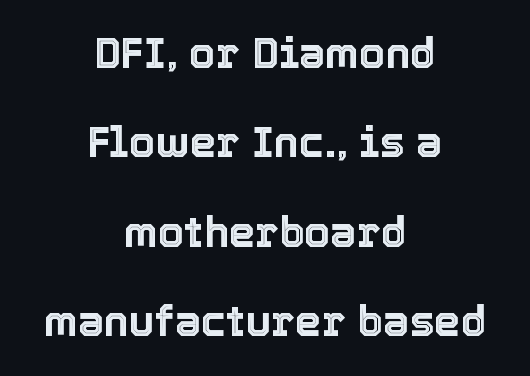
{"italic": "no", "width": "normal", "x_height": "medium", "monospaced": "no", "underline": "no", "align": "center", "line_spacing": "loose", "line_spacing_ratio": 2.13, "letter_spacing": "normal", "letter_spacing_em": 0.0, "glyph_px": 42}
